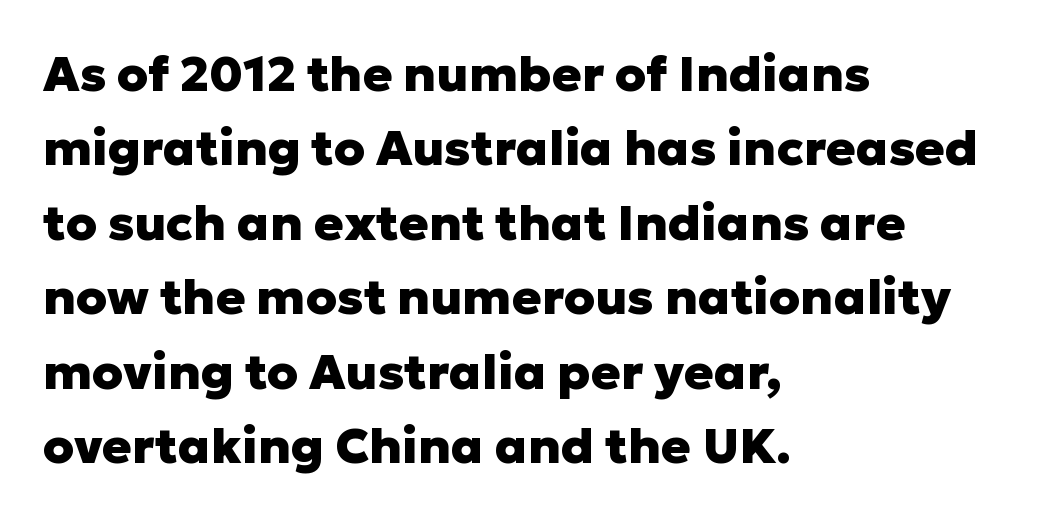
The image shows 49 px heavy sans-serif type, upright; set left-aligned, normal line spacing (1.52x), normal letter spacing, not underlined; low stroke contrast and a medium x-height.
